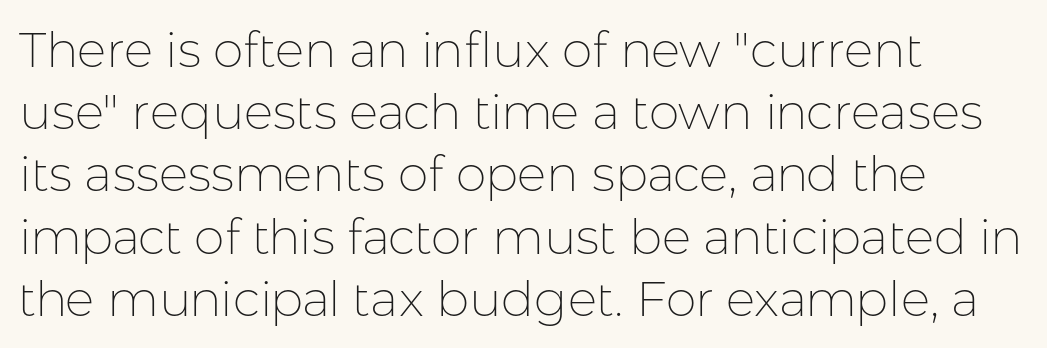
The image shows 49 px thin sans-serif type, upright; set left-aligned, normal line spacing (1.27x), normal letter spacing, not underlined; low stroke contrast and a medium x-height.
